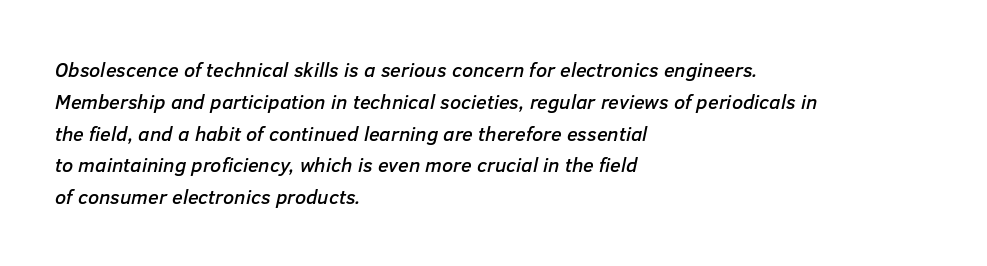
The line texture is even and compact thanks to regular tracking. Compared with ordinary roman type, these characters are visibly tilted. The ragged edge is on the right, which tells us the setting is flush left. Beneath every word, the page is bare.
